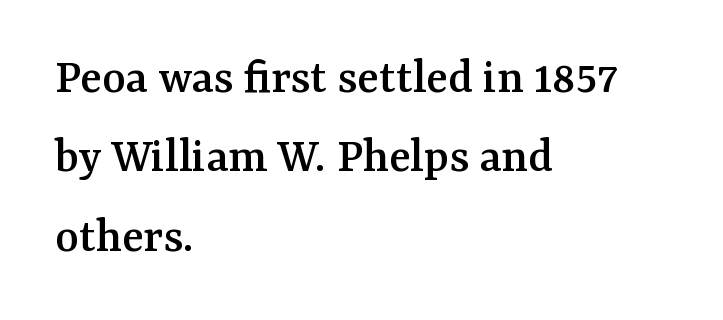
The image shows 50 px serif type, upright; set left-aligned, normal line spacing (1.59x), normal letter spacing, not underlined; medium stroke contrast and a medium x-height.
